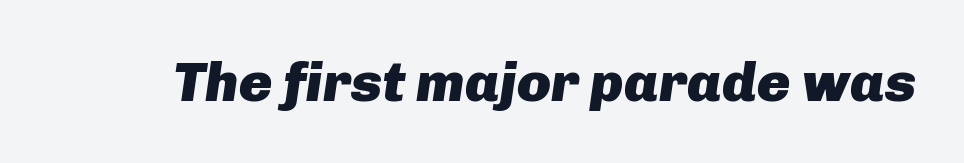
Q: Is the text bold? A: Yes.
Q: Is the text italic (slanted)? A: Yes, it leans right by about 8 degrees.
Q: Is the text underlined? A: No.
Q: Is the spacing between letters normal or unusually wide? A: Normal.
Q: Width (condensed, normal, or wide)? A: Normal.
Q: Stroke contrast? A: Low.
Q: x-height? A: Medium.
Q: Monospaced? A: No.
